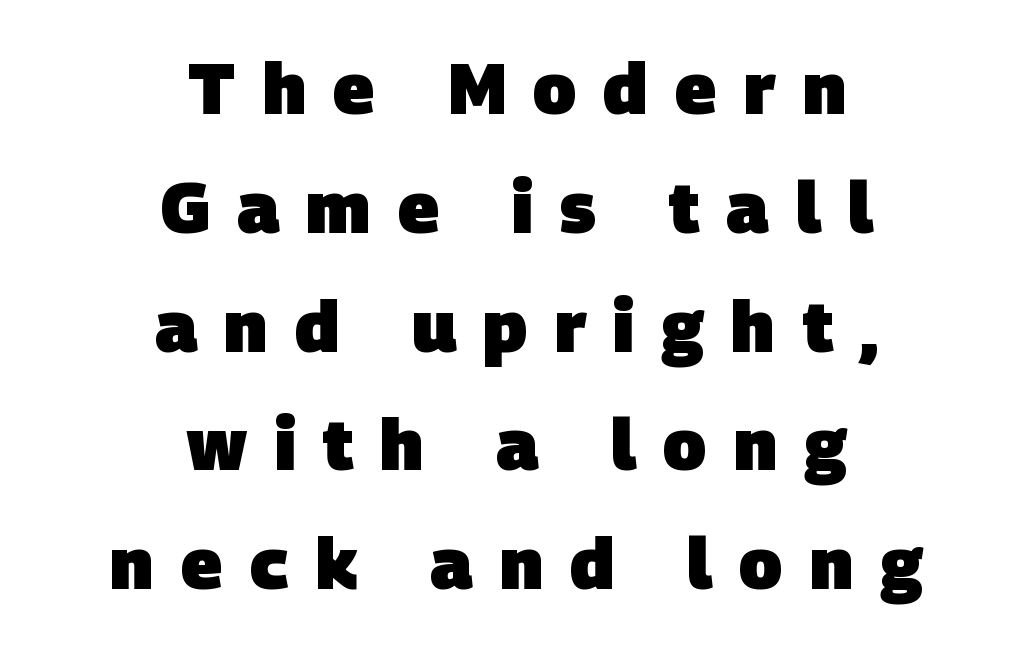
Q: Is the text bold? A: Yes.
Q: Is the typeface a serif or a sans-serif typeface? A: Sans-serif.
Q: Is the text underlined? A: No.
Q: How is the paragraph aligned? A: Centered.
Q: Is the spacing between letters normal or unusually wide? A: Unusually wide.
Q: Is the spacing between lines tight, normal or loose? A: Normal.
Q: Width (condensed, normal, or wide)? A: Normal.
Q: Stroke contrast? A: Low.
Q: x-height? A: Large.
Q: Monospaced? A: No.
